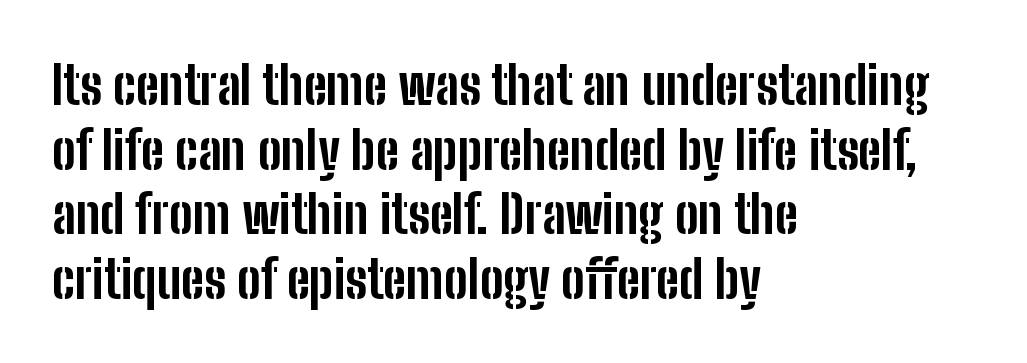
The image shows 53 px bold, condensed sans-serif type, upright; set left-aligned, line spacing 1.22x, normal letter spacing, not underlined; low stroke contrast and a medium x-height.
